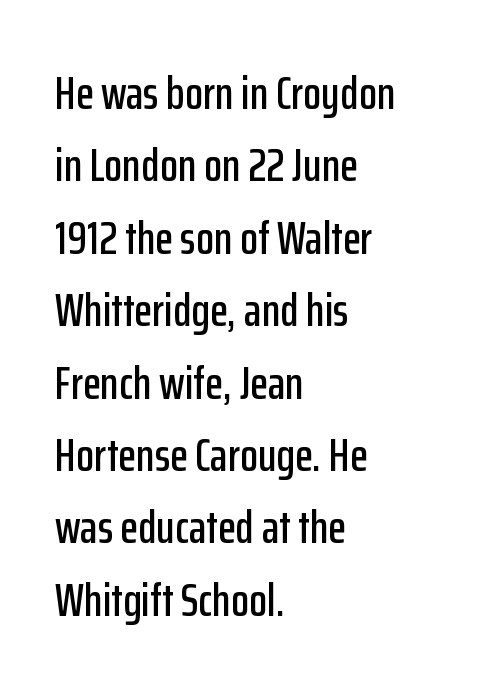
The image shows 47 px condensed sans-serif type, upright; set left-aligned, normal line spacing (1.54x), normal letter spacing, not underlined; low stroke contrast and a medium x-height.
